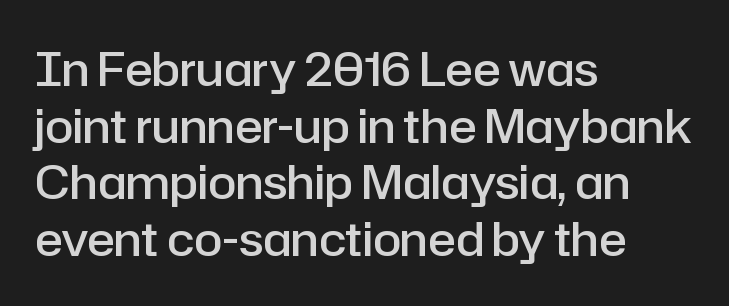
Plain, unruled lines of type. Caption: multi-line text, flush left, ragged right. Inter-character spacing is left at the font's built-in metrics. Classification — sans serif.
